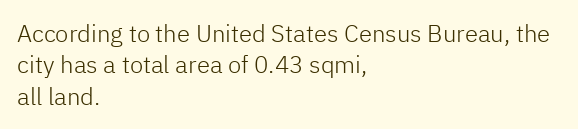
What stands out about the letter spacing? Nothing — it is the standard amount. Unmarked baselines from the first word to the last. The rendering anchors every line to the left-hand side. Regarding leading, the lines here are spaced in the standard way. Compared with a typical body face, this is equally light or lighter still. In terms of posture, this sample is upright.
